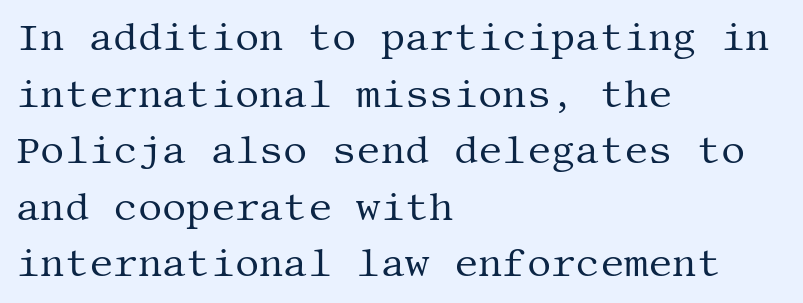
Q: Is the text bold? A: No.
Q: Is the text italic (slanted)? A: No, it is upright.
Q: Is the typeface a serif or a sans-serif typeface? A: Serif.
Q: Is the text underlined? A: No.
Q: How is the paragraph aligned? A: Left-aligned.
Q: Is the spacing between letters normal or unusually wide? A: Normal.
Q: Is the spacing between lines tight, normal or loose? A: Normal.
Q: Width (condensed, normal, or wide)? A: Normal.
Q: Stroke contrast? A: Medium.
Q: x-height? A: Large.
